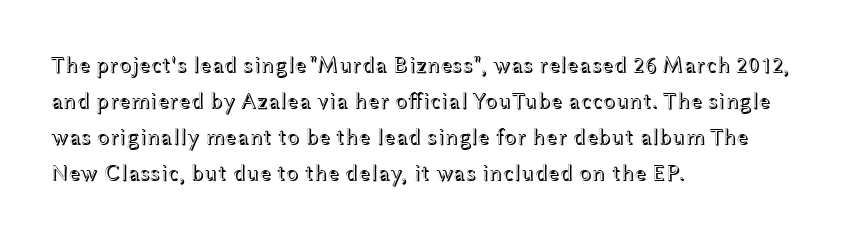
The passage shown has conventional tracking throughout. The axis of the letterforms is exactly vertical. In CSS terms this would be text-align: left. The area under the type is left untouched.
